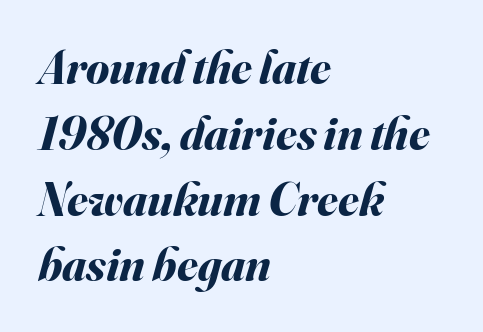
Q: Is the text bold? A: Yes.
Q: Is the text italic (slanted)? A: Yes, it leans right by about 16 degrees.
Q: Is the text underlined? A: No.
Q: How is the paragraph aligned? A: Left-aligned.
Q: Is the spacing between letters normal or unusually wide? A: Normal.
Q: Is the spacing between lines tight, normal or loose? A: Normal.
Q: Width (condensed, normal, or wide)? A: Normal.
Q: Stroke contrast? A: Medium.
Q: x-height? A: Small.
Q: Monospaced? A: No.
